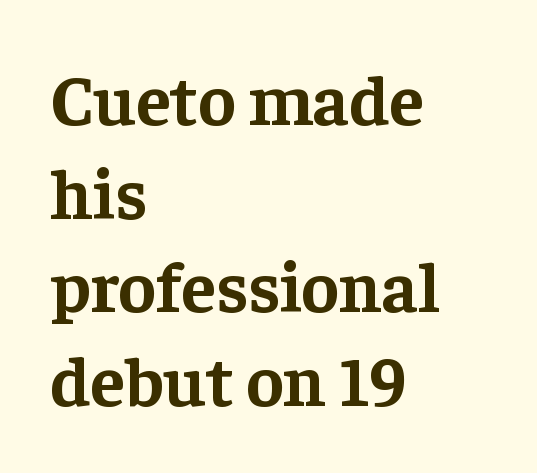
{"serif": "yes", "italic": "no", "bold": "yes", "weight": "bold", "width": "normal", "stroke_contrast": "low", "x_height": "medium", "monospaced": "no", "underline": "no", "align": "left", "line_spacing": "normal", "line_spacing_ratio": 1.32, "letter_spacing": "normal", "letter_spacing_em": 0.0, "glyph_px": 71}
